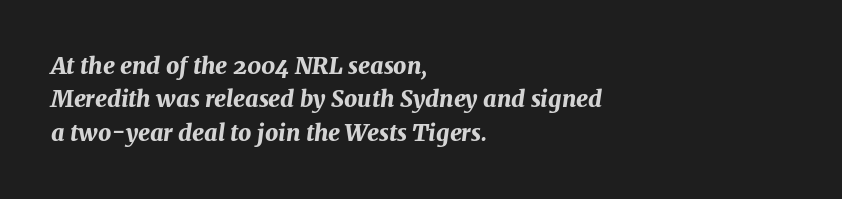
Q: Is the text bold? A: Yes.
Q: Is the text italic (slanted)? A: Yes, it leans right by about 7 degrees.
Q: Is the text underlined? A: No.
Q: How is the paragraph aligned? A: Left-aligned.
Q: Is the spacing between letters normal or unusually wide? A: Normal.
Q: Is the spacing between lines tight, normal or loose? A: Normal.
